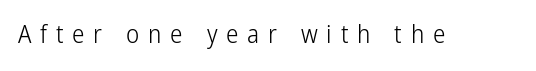
Q: Is the text bold? A: No.
Q: Is the text italic (slanted)? A: No, it is upright.
Q: Is the text underlined? A: No.
Q: Is the spacing between letters normal or unusually wide? A: Unusually wide.
